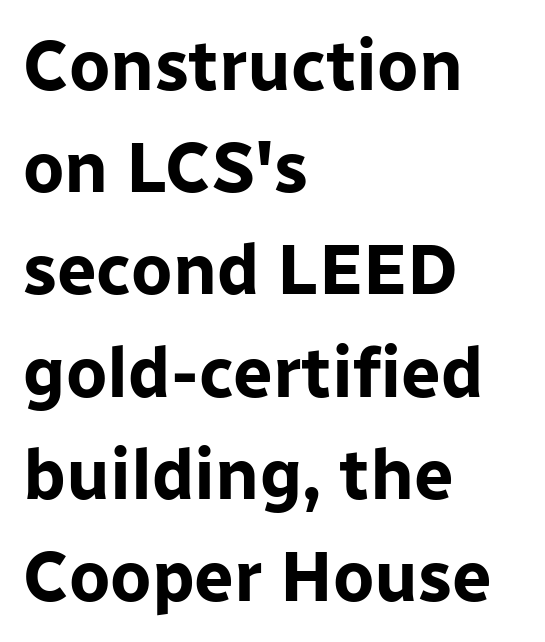
The image shows 70 px bold sans-serif type, upright; set left-aligned, normal line spacing (1.46x), normal letter spacing, not underlined; low stroke contrast and a medium x-height.
